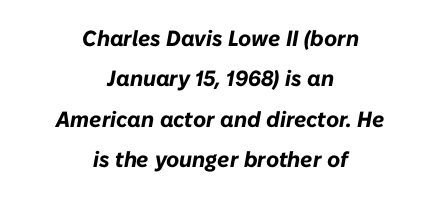
This rendering features lettering with no underline. Each word holds together tightly as a unit, with standard inter-letter gaps. The paragraph shown floats in the horizontal middle. You can tell it's italic because the verticals aren't actually vertical.
